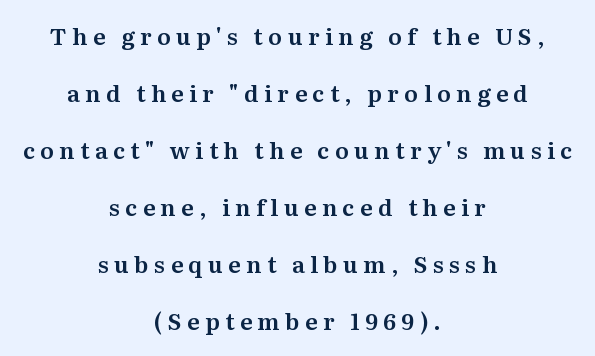
Q: Is the text italic (slanted)? A: No, it is upright.
Q: Is the text underlined? A: No.
Q: How is the paragraph aligned? A: Centered.
Q: Is the spacing between letters normal or unusually wide? A: Unusually wide.
Q: Is the spacing between lines tight, normal or loose? A: Loose.
